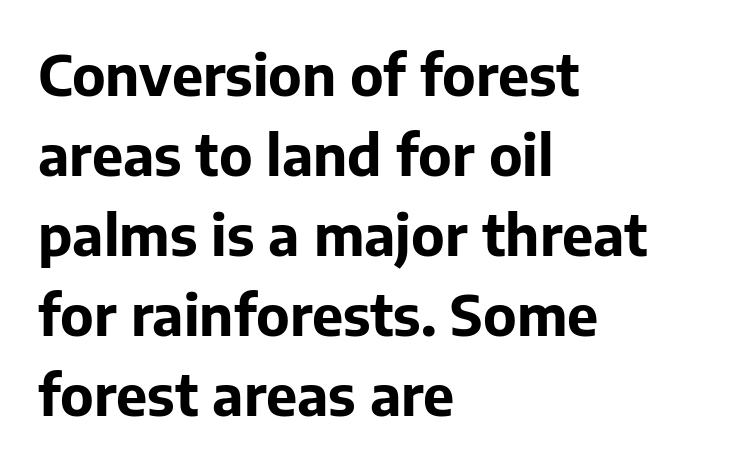
Q: Is the text bold? A: Yes.
Q: Is the text italic (slanted)? A: No, it is upright.
Q: Is the typeface a serif or a sans-serif typeface? A: Sans-serif.
Q: Is the text underlined? A: No.
Q: How is the paragraph aligned? A: Left-aligned.
Q: Is the spacing between letters normal or unusually wide? A: Normal.
Q: Is the spacing between lines tight, normal or loose? A: Normal.
Q: Width (condensed, normal, or wide)? A: Normal.
Q: Stroke contrast? A: Low.
Q: x-height? A: Medium.
Q: Monospaced? A: No.
